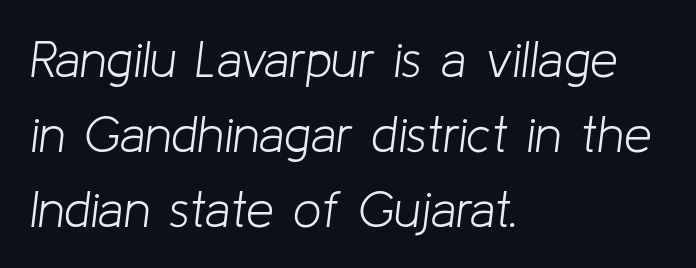
{"italic": "yes", "lean": "right", "slant_degrees": 8, "bold": "no", "weight": "light", "width": "normal", "stroke_contrast": "low", "x_height": "medium", "monospaced": "no", "underline": "no", "align": "left", "line_spacing": "normal", "line_spacing_ratio": 1.5, "letter_spacing": "normal", "letter_spacing_em": 0.0, "glyph_px": 50}
